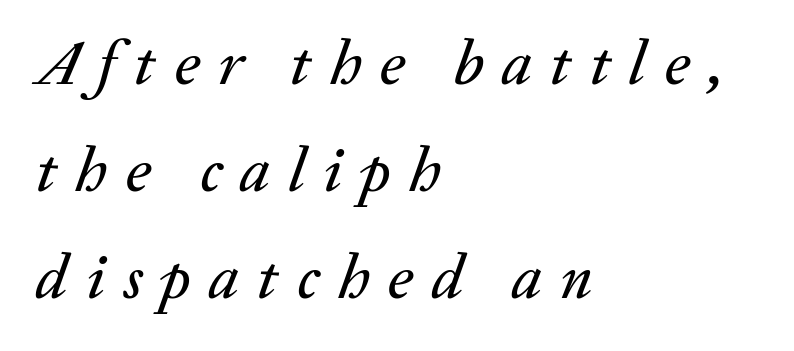
{"italic": "yes", "lean": "right", "slant_degrees": 20, "width": "normal", "stroke_contrast": "medium", "x_height": "medium", "monospaced": "no", "underline": "no", "align": "left", "line_spacing": "normal", "line_spacing_ratio": 1.7, "letter_spacing": "wide", "letter_spacing_em": 0.29, "glyph_px": 63}
